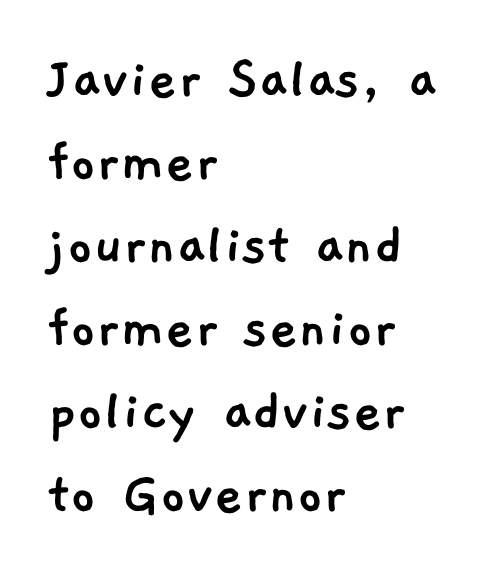
The image shows 62 px sans-serif type; set left-aligned, normal line spacing (1.34x), normal letter spacing, not underlined; low stroke contrast and a medium x-height.
